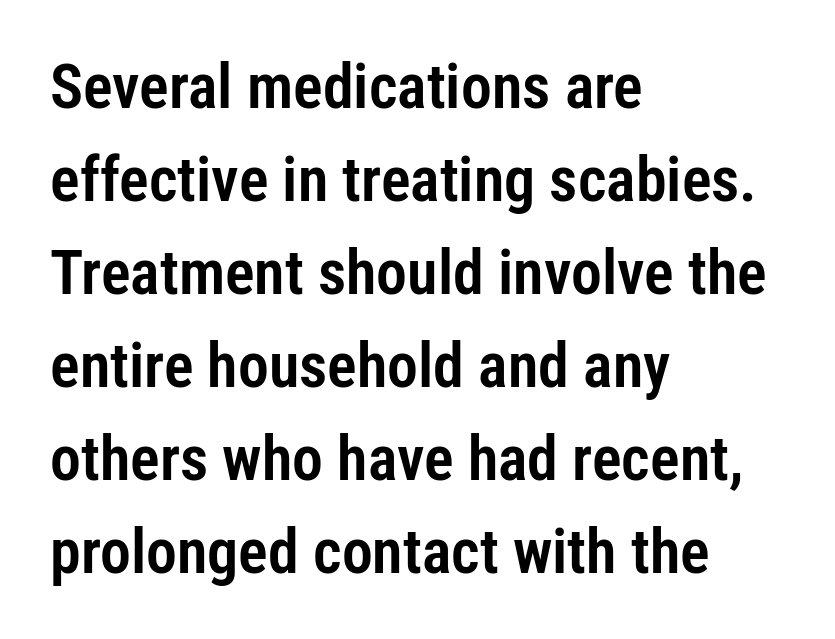
{"serif": "no", "italic": "no", "width": "condensed", "stroke_contrast": "low", "x_height": "medium", "monospaced": "no", "underline": "no", "align": "left", "line_spacing": "normal", "line_spacing_ratio": 1.5, "letter_spacing": "normal", "letter_spacing_em": 0.0, "glyph_px": 62}
